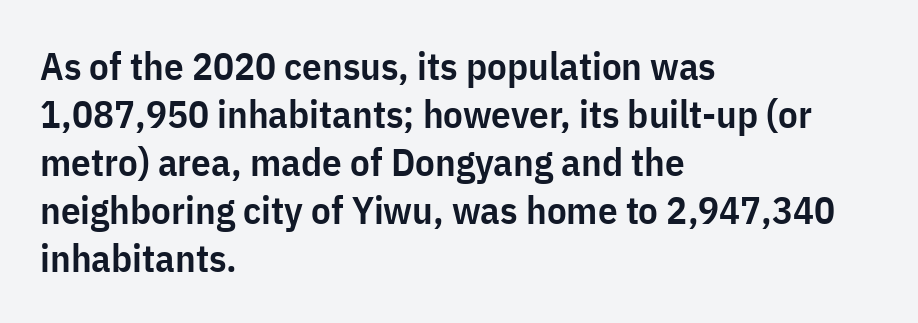
Q: Is the text bold? A: Semi-bold.
Q: Is the text italic (slanted)? A: No, it is upright.
Q: Is the typeface a serif or a sans-serif typeface? A: Sans-serif.
Q: Is the text underlined? A: No.
Q: How is the paragraph aligned? A: Left-aligned.
Q: Is the spacing between letters normal or unusually wide? A: Normal.
Q: Width (condensed, normal, or wide)? A: Condensed.
Q: Stroke contrast? A: Low.
Q: x-height? A: Medium.
Q: Monospaced? A: No.
